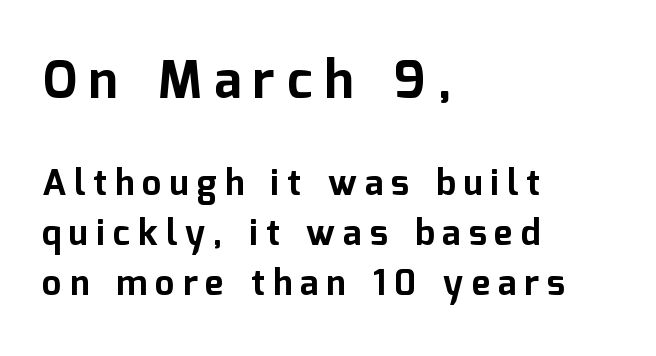
The rendering inserts visible extra space after every character. Is this a fixed-width face? No — the glyphs have proportional, varying widths. Check under the words: just untouched page. The emphasis by scale lands on block number one, above. The compositor pushed each line to the left boundary.
